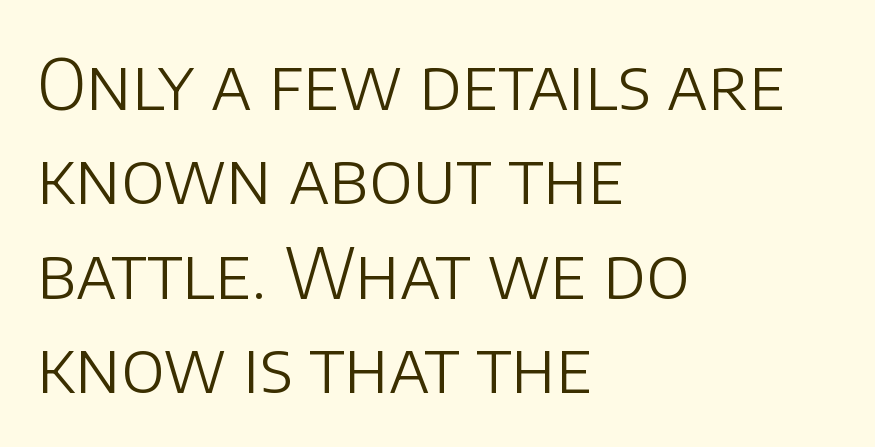
The image shows 70 px light sans-serif type, upright; set left-aligned, normal line spacing (1.35x), normal letter spacing, not underlined; low stroke contrast and a large x-height.
